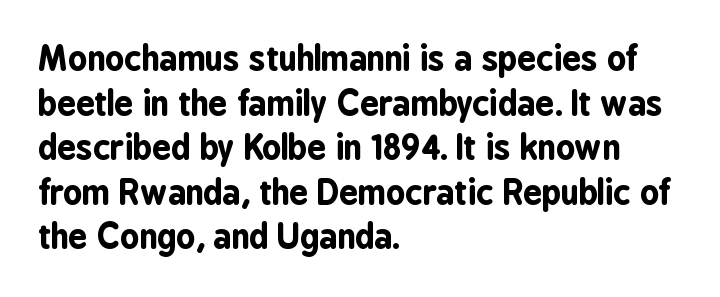
Q: Is the text bold? A: Yes.
Q: Is the text italic (slanted)? A: No, it is upright.
Q: Is the typeface a serif or a sans-serif typeface? A: Sans-serif.
Q: Is the text underlined? A: No.
Q: How is the paragraph aligned? A: Left-aligned.
Q: Is the spacing between letters normal or unusually wide? A: Normal.
Q: Is the spacing between lines tight, normal or loose? A: Normal.
Q: Width (condensed, normal, or wide)? A: Condensed.
Q: Stroke contrast? A: Low.
Q: x-height? A: Medium.
Q: Monospaced? A: No.
